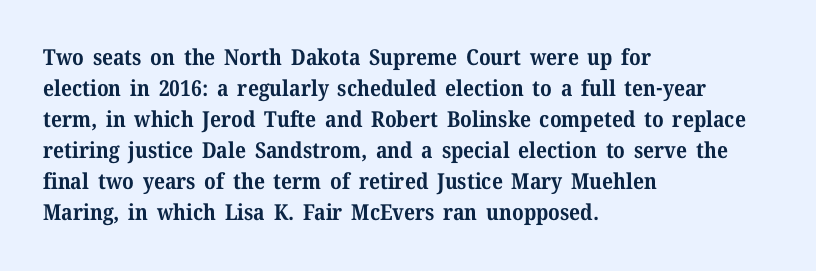
{"italic": "no", "bold": "yes", "underline": "no", "align": "left", "line_spacing": "normal", "line_spacing_ratio": 1.41, "letter_spacing": "normal", "letter_spacing_em": 0.0, "glyph_px": 22}
